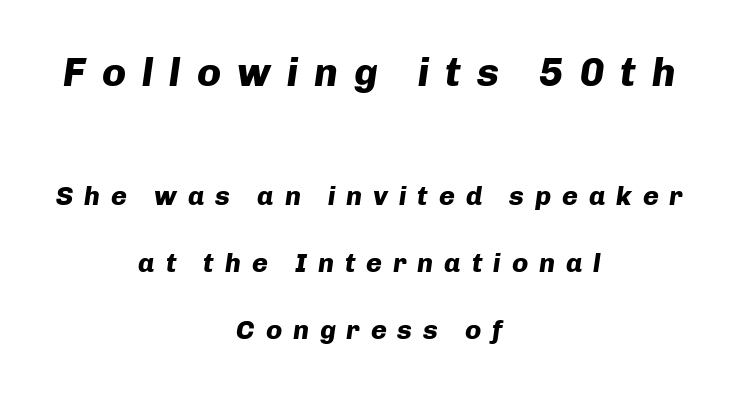
A typesetter would call this heavily tracked-out type. These words are printed bold, with thick strokes throughout. Quick note: italic. Vertical spacing — loose. Visually the block forms a symmetrical silhouette, jagged on both flanks. Think of a printed novel: that variable character pitch is what you see here.
